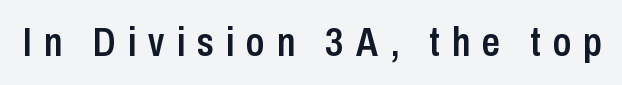
Q: Is the text bold? A: Semi-bold.
Q: Is the text italic (slanted)? A: No, it is upright.
Q: Is the typeface a serif or a sans-serif typeface? A: Sans-serif.
Q: Is the text underlined? A: No.
Q: Is the spacing between letters normal or unusually wide? A: Unusually wide.
Q: Width (condensed, normal, or wide)? A: Condensed.
Q: Stroke contrast? A: Low.
Q: x-height? A: Medium.
Q: Monospaced? A: No.
